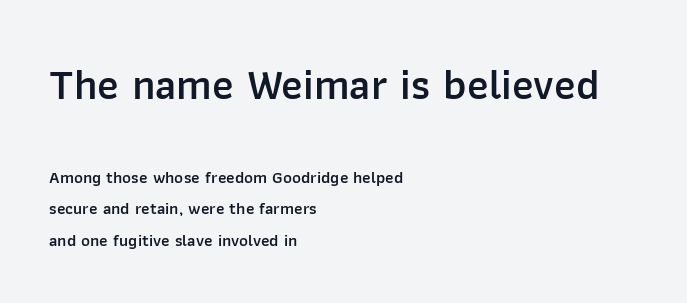
Heft: intermediate — a semibold. The letters carry no serifs — their stems end cleanly without finishing strokes. Every stem runs plumb, perpendicular to the baseline. The gap between lines stays unmarked.
